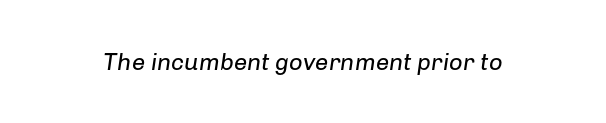
The image shows 24 px text type, italic (leaning right); set normal letter spacing, not underlined.
